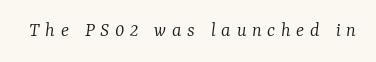
Q: Is the text bold? A: No.
Q: Is the text italic (slanted)? A: Yes, it leans right by about 7 degrees.
Q: Is the text underlined? A: No.
Q: Is the spacing between letters normal or unusually wide? A: Unusually wide.
